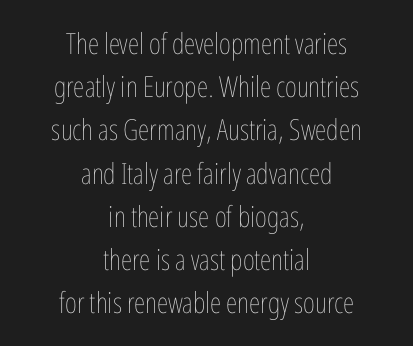
Clear beneath every line of the passage. Vertical spacing — default. Is there any slant? The stems are plumb. Spacing verdict: proportional, widths tailored to each character. The characters are drawn with everyday or finer stroke widths. Tracking here is standard; glyphs follow each other at the usual distance.
